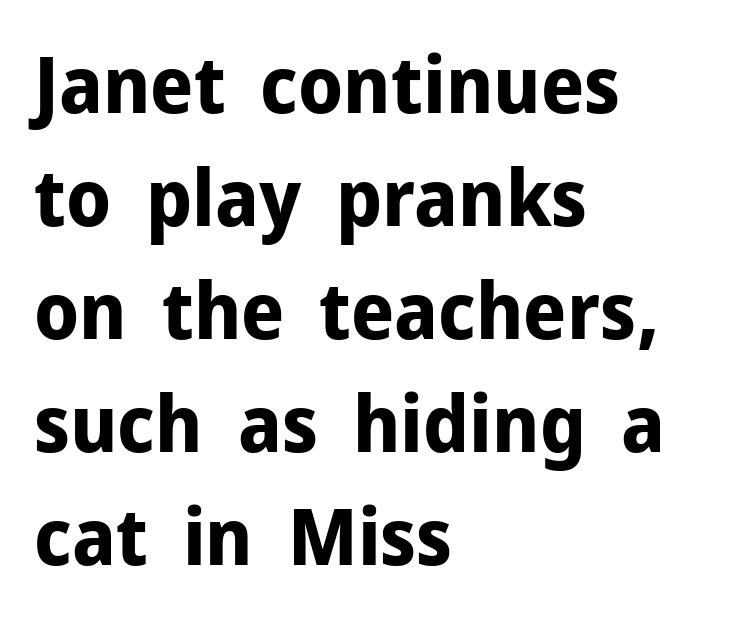
Q: Is the text bold? A: Yes.
Q: Is the text italic (slanted)? A: No, it is upright.
Q: Is the typeface a serif or a sans-serif typeface? A: Sans-serif.
Q: Is the text underlined? A: No.
Q: How is the paragraph aligned? A: Left-aligned.
Q: Is the spacing between letters normal or unusually wide? A: Normal.
Q: Is the spacing between lines tight, normal or loose? A: Normal.
Q: Width (condensed, normal, or wide)? A: Normal.
Q: Stroke contrast? A: Low.
Q: x-height? A: Medium.
Q: Monospaced? A: No.
